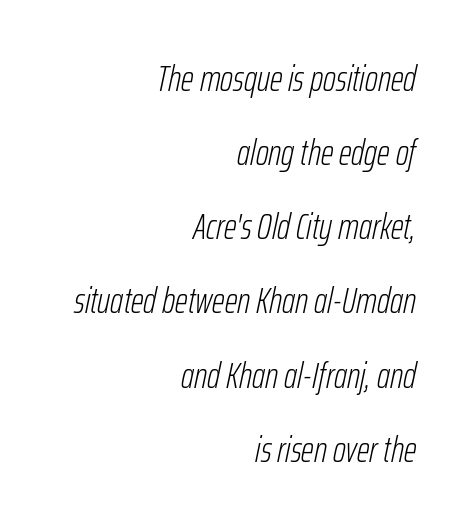
{"italic": "yes", "lean": "right", "slant_degrees": 12, "bold": "no", "weight": "light", "width": "condensed", "stroke_contrast": "low", "x_height": "medium", "monospaced": "no", "underline": "no", "align": "right", "line_spacing": "loose", "line_spacing_ratio": 2.06, "letter_spacing": "normal", "letter_spacing_em": 0.0, "glyph_px": 36}
